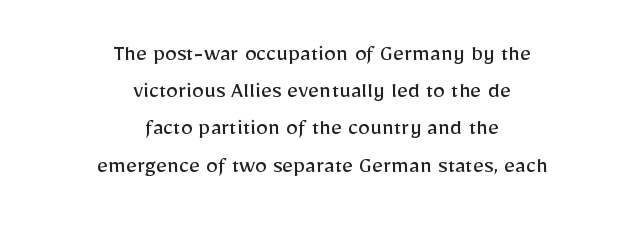
Q: Is the text bold? A: No.
Q: Is the text italic (slanted)? A: No, it is upright.
Q: Is the text underlined? A: No.
Q: How is the paragraph aligned? A: Centered.
Q: Is the spacing between letters normal or unusually wide? A: Normal.
Q: Is the spacing between lines tight, normal or loose? A: Normal.
